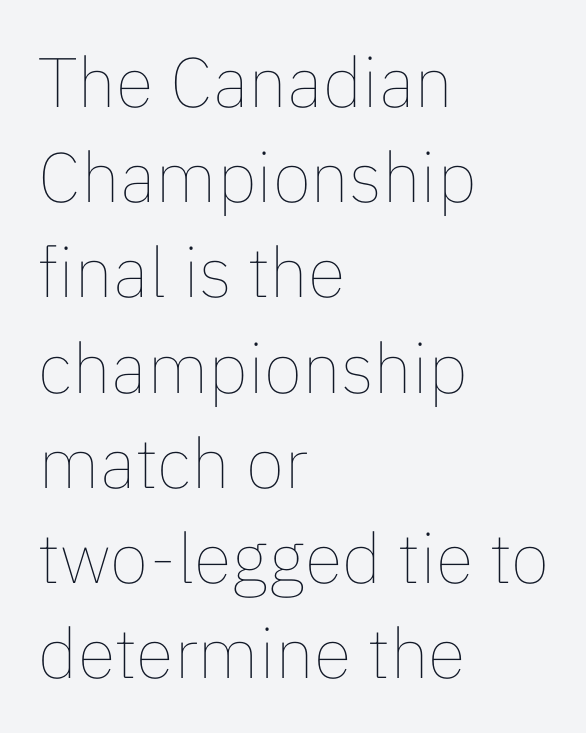
The image shows 70 px thin type, upright; set left-aligned, normal line spacing (1.36x), normal letter spacing, not underlined; low stroke contrast and a medium x-height.
